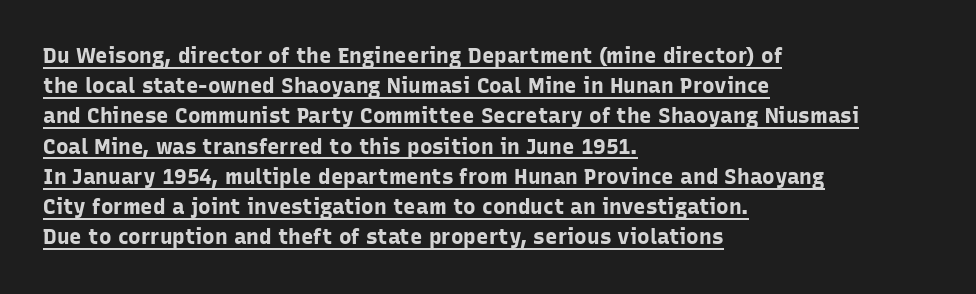
{"italic": "no", "bold": "yes", "underline": "yes", "align": "left", "line_spacing": "normal", "line_spacing_ratio": 1.44, "letter_spacing": "normal", "letter_spacing_em": 0.0, "glyph_px": 21}
